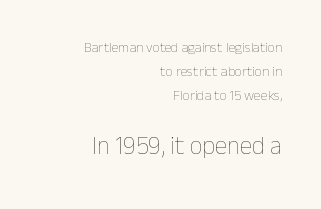
{"italic": "no", "bold": "no", "underline": "no", "align": "right", "line_spacing_ratio": 1.72, "letter_spacing": "normal", "letter_spacing_em": 0.0, "larger_block": "second", "size_ratio": 1.79, "glyph_px": 25}
